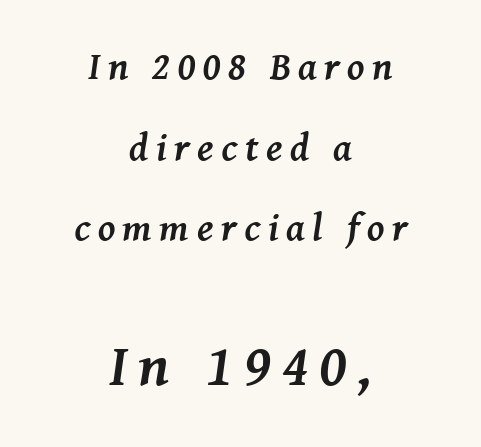
The block of text is sparse from top to bottom, with ample space between rows. Letters rest on an invisible, unmarked baseline. Alignment: centered. These lines are rendered in a variable-pitch font. Set as a true bold cut, around the 700 mark. The typography opts for an oblique posture over an upright one.
